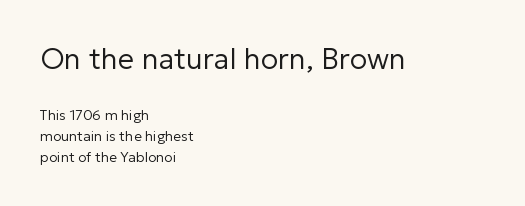
Nobody touched the tracking dial on this one. The axis of the letterforms is exactly vertical. These lines are rendered in a variable-pitch font. The passage shown is typeset with a sans-serif family.
